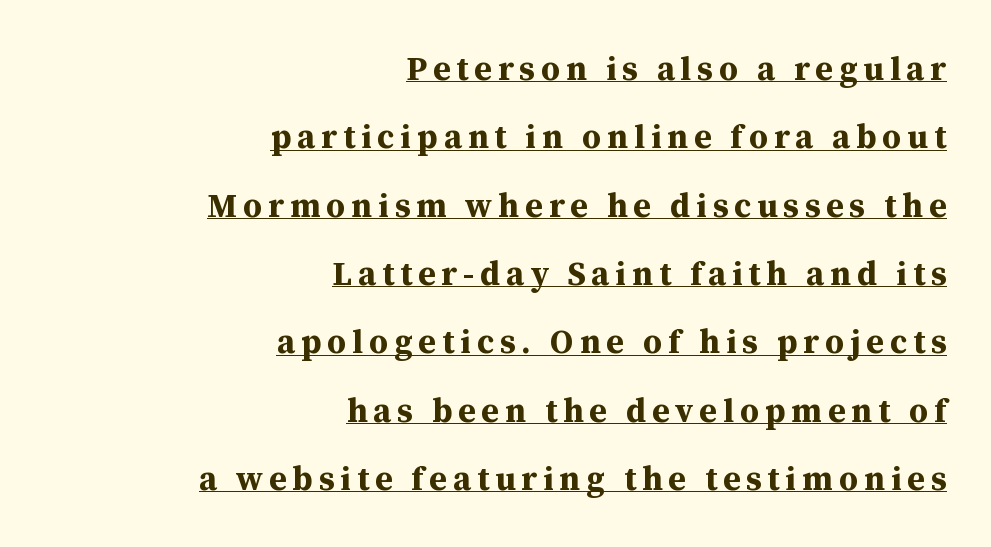
{"serif": "yes", "italic": "no", "bold": "yes", "weight": "bold", "width": "normal", "stroke_contrast": "medium", "x_height": "medium", "monospaced": "no", "underline": "yes", "align": "right", "line_spacing": "loose", "line_spacing_ratio": 2.07, "glyph_px": 33}
